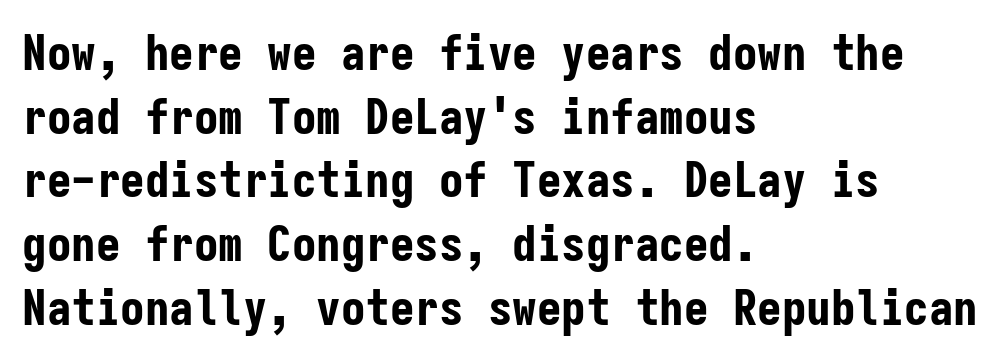
Q: Is the text bold? A: Yes.
Q: Is the text italic (slanted)? A: No, it is upright.
Q: Is the typeface a serif or a sans-serif typeface? A: Sans-serif.
Q: Is the text underlined? A: No.
Q: How is the paragraph aligned? A: Left-aligned.
Q: Is the spacing between letters normal or unusually wide? A: Normal.
Q: Is the spacing between lines tight, normal or loose? A: Normal.
Q: Width (condensed, normal, or wide)? A: Condensed.
Q: Stroke contrast? A: Low.
Q: x-height? A: Medium.
Q: Monospaced? A: Yes.
